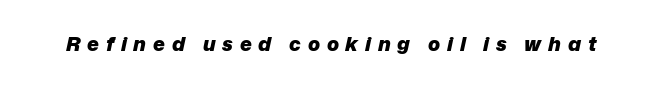
The image shows 20 px bold type, italic (leaning right); set unusually wide letter spacing (+0.34 em), not underlined.
